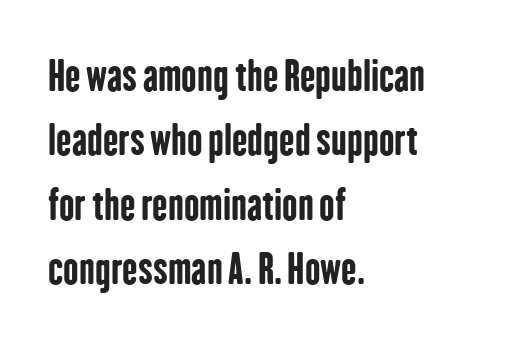
{"serif": "no", "italic": "no", "bold": "yes", "weight": "bold", "width": "condensed", "stroke_contrast": "low", "x_height": "medium", "monospaced": "no", "underline": "no", "align": "left", "line_spacing": "normal", "line_spacing_ratio": 1.57, "letter_spacing": "normal", "letter_spacing_em": 0.0, "glyph_px": 41}
